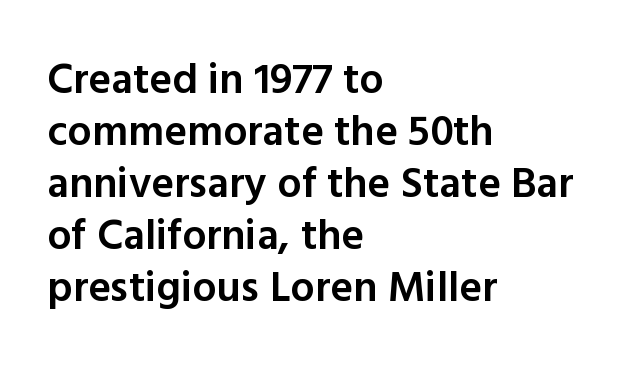
The image shows 43 px semibold sans-serif type, upright; set left-aligned, line spacing 1.21x, normal letter spacing, not underlined; a medium x-height.
